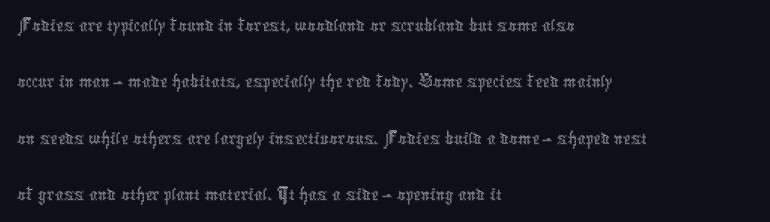
In terms of leading, this rendering sits right in the middle. Standard letterfit; no display-style spreading of the glyphs. You could not count columns in this text — the font is proportionally spaced. A clean baseline with only descenders dipping below it.
